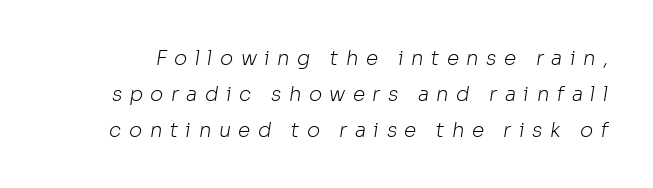
Weight: not bold — regular or lighter. Honestly, there is no underline to notice here at all. This sample uses expanded letter spacing, leaving extra air between glyphs.
